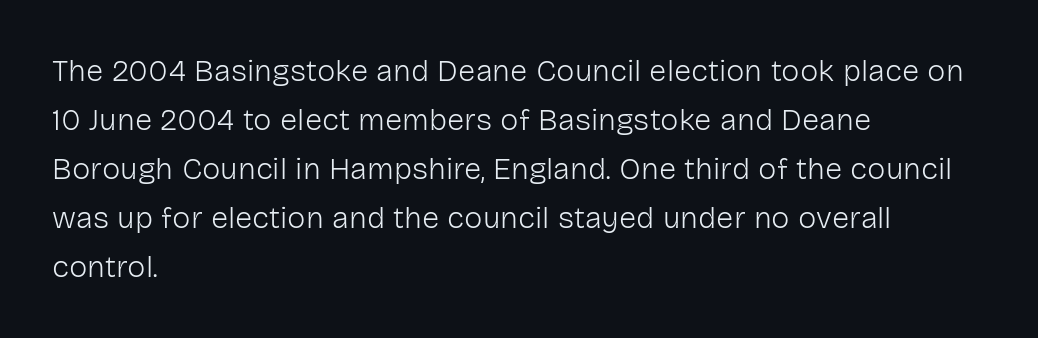
The image shows 31 px light sans-serif type, upright; set left-aligned, normal line spacing (1.58x), normal letter spacing, not underlined; low stroke contrast and a medium x-height.
